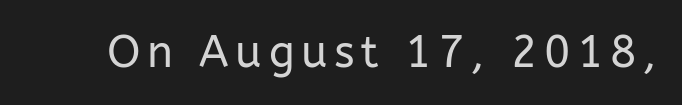
Q: Is the text bold? A: No.
Q: Is the text italic (slanted)? A: No, it is upright.
Q: Is the typeface a serif or a sans-serif typeface? A: Sans-serif.
Q: Is the text underlined? A: No.
Q: Width (condensed, normal, or wide)? A: Normal.
Q: Stroke contrast? A: Low.
Q: x-height? A: Medium.
Q: Monospaced? A: No.
